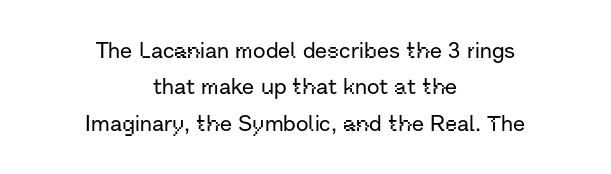
Q: Is the text italic (slanted)? A: No, it is upright.
Q: Is the text underlined? A: No.
Q: How is the paragraph aligned? A: Centered.
Q: Is the spacing between letters normal or unusually wide? A: Normal.
Q: Is the spacing between lines tight, normal or loose? A: Normal.
